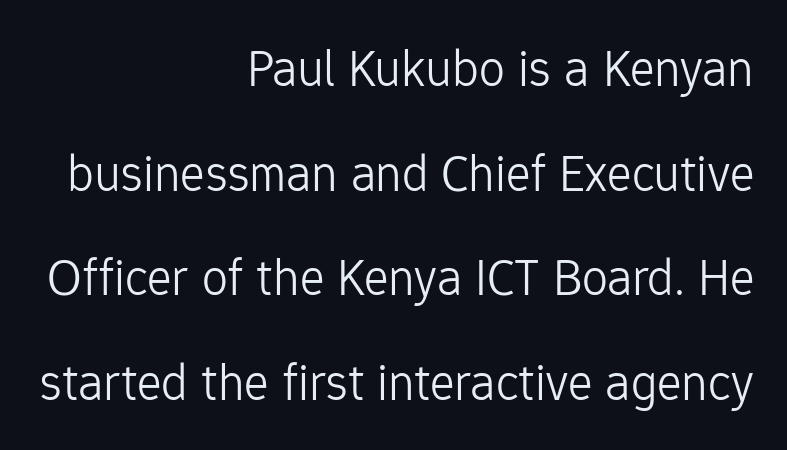
No chunkiness to these letters — they're not bold. Students, observe: this is what heavily led, spacious text looks like. The characters display no serif detailing; their extremities are plain. This sample uses plain, unmodified letter spacing. The lettering holds an erect, upright posture throughout.
